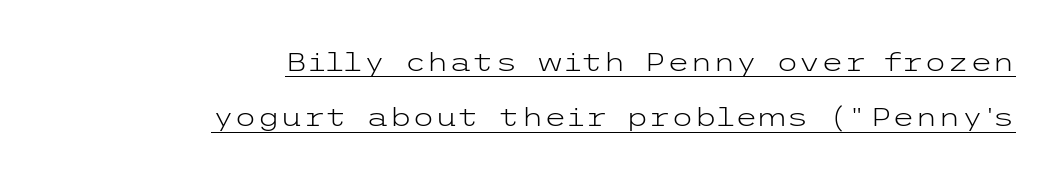
Ink coverage per letter is moderate at most. Caption: standard tracking, unaltered. Does the leading feel generous? Absolutely, it's lavish. The lettering stays uniformly vertical, giving the passage a roman look. The passage shown is underscored from start to finish. All the whitespace from short lines collects on the left.
